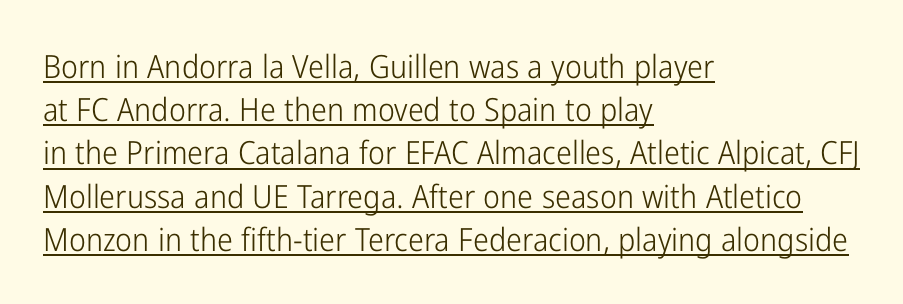
The face used here is proportionally spaced, like ordinary book or web type. Nothing unusual about the tracking: characters are spaced as the font intends. Does the copy run flush right? No — it runs flush left. Examine the stroke ends and you'll find no serifs. Is there much room between lines? A standard amount, neither cramped nor airy. Italic? Not at all — the glyphs are vertical.
